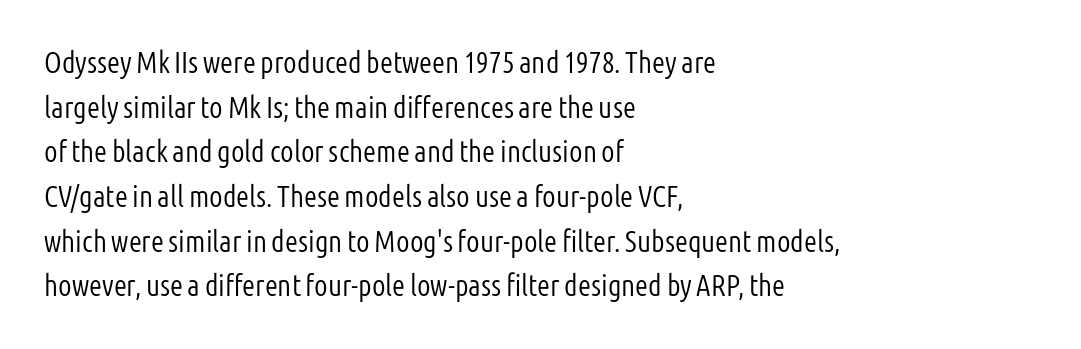
Q: Is the text bold? A: No.
Q: Is the text italic (slanted)? A: No, it is upright.
Q: Is the typeface a serif or a sans-serif typeface? A: Sans-serif.
Q: Is the text underlined? A: No.
Q: How is the paragraph aligned? A: Left-aligned.
Q: Is the spacing between letters normal or unusually wide? A: Normal.
Q: Is the spacing between lines tight, normal or loose? A: Normal.
Q: Width (condensed, normal, or wide)? A: Condensed.
Q: Stroke contrast? A: Low.
Q: x-height? A: Medium.
Q: Monospaced? A: No.
